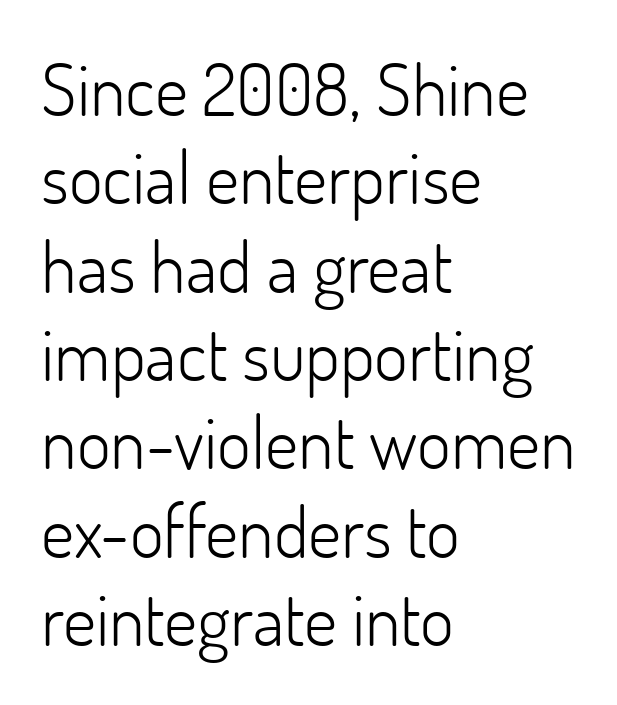
Does the type have serifs? No, each stem ends abruptly. Looks like regular typesetting: each glyph gets only the width it needs. No extra tracking has been applied to these lines. Which margin do the lines hug? The left one — the right edge is uneven. A typesetter would mark this as roman, not italic. The space beneath each line is pristine and unruled.
